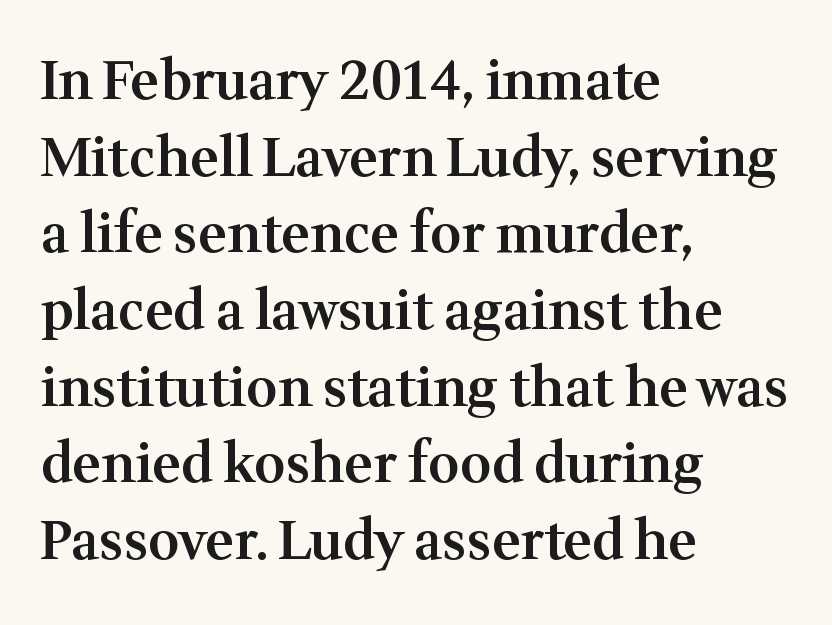
The face used here is proportionally spaced, like ordinary book or web type. The typesetting leans somewhat heavy: a semibold. Spacing between characters is what you'd get straight out of the box. All the whitespace from short lines collects on the right.
